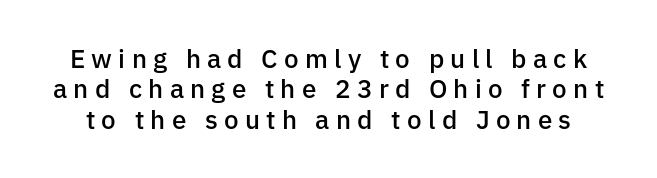
Tall strokes in this sample are plumb rather than angled. Summary of weight: moderately heavy, a semibold. The tracking reads as deliberately expanded to a designer's eye. Descenders hang freely into open space.
